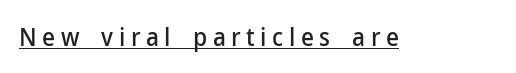
{"italic": "no", "underline": "yes", "letter_spacing": "wide", "letter_spacing_em": 0.22, "glyph_px": 25}
